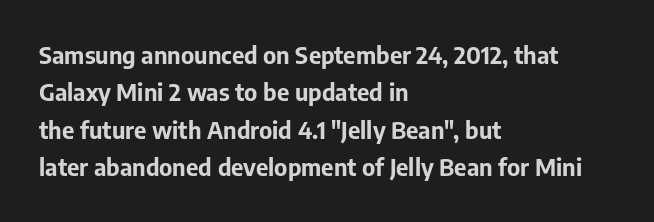
The image shows 24 px bold type, upright; set left-aligned, normal line spacing (1.56x), normal letter spacing, not underlined.
